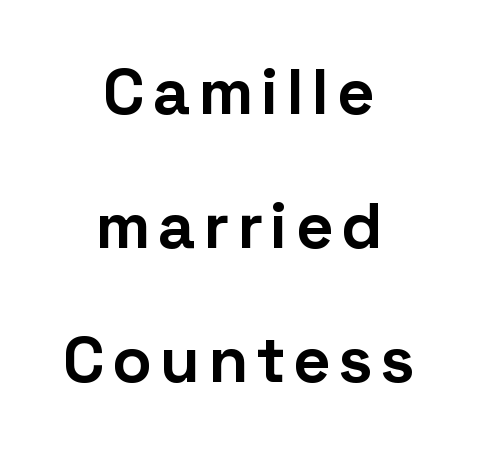
The image shows 65 px bold sans-serif type, upright; set centered, loose line spacing (2.06x), not underlined; low stroke contrast and a medium x-height.
